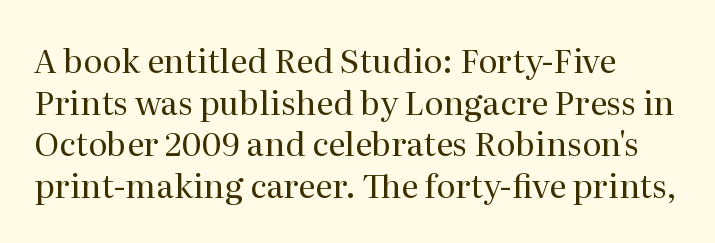
The image shows 33 px regular-weight serif type, upright; set left-aligned, normal line spacing (1.26x), normal letter spacing, not underlined; medium stroke contrast and a medium x-height.
